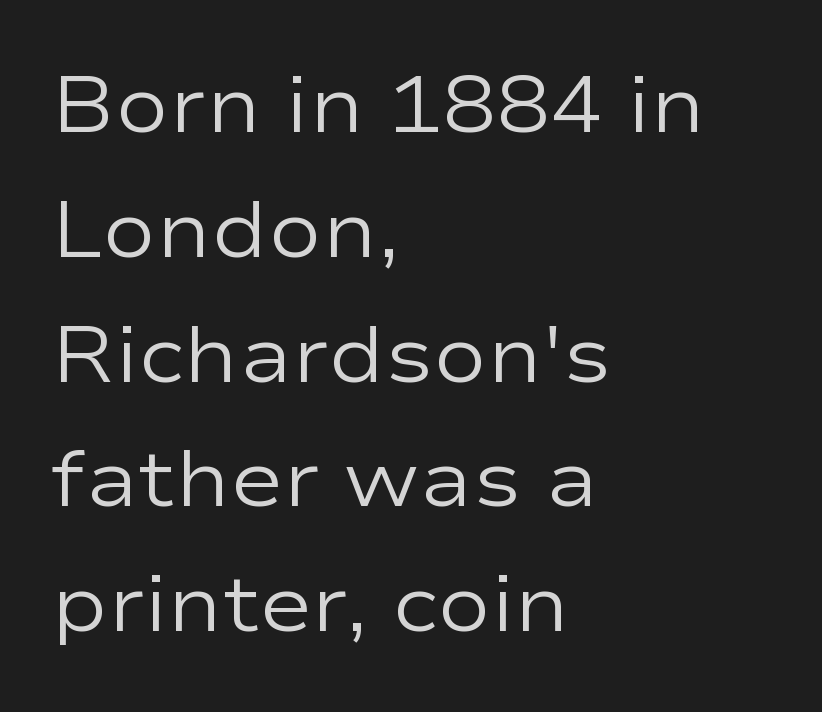
The strokes carry an ordinary text weight at most. Type without underlining. In terms of letterspacing, this is plain default setting. Note the varied advance widths — an 'i' is clearly narrower than an 'm'. Teacher's note: observe the even left margin — that is flush-left alignment.
